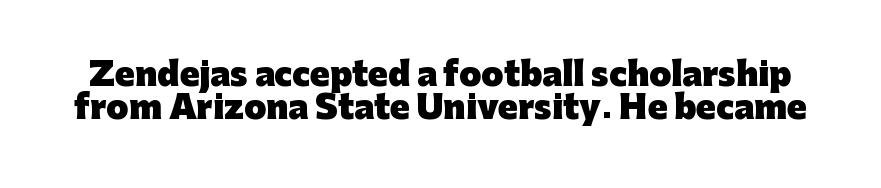
The image shows 32 px heavy sans-serif type, upright; set tight line spacing (1.03x), normal letter spacing, not underlined; low stroke contrast and a medium x-height.
